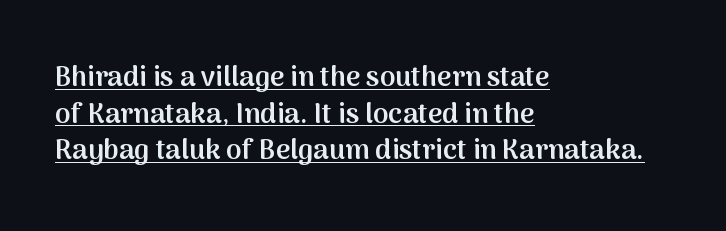
{"serif": "no", "italic": "no", "bold": "semi", "weight": "semibold", "width": "normal", "stroke_contrast": "medium", "x_height": "medium", "monospaced": "no", "underline": "yes", "align": "left", "line_spacing": "normal", "line_spacing_ratio": 1.31, "letter_spacing": "normal", "letter_spacing_em": 0.0, "glyph_px": 28}
